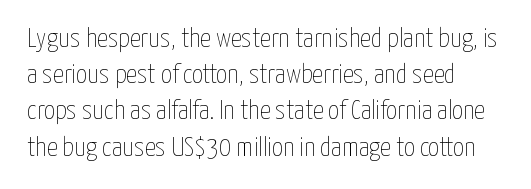
{"italic": "no", "bold": "no", "underline": "no", "align": "left", "line_spacing": "normal", "line_spacing_ratio": 1.34, "letter_spacing": "normal", "letter_spacing_em": 0.0, "glyph_px": 27}
